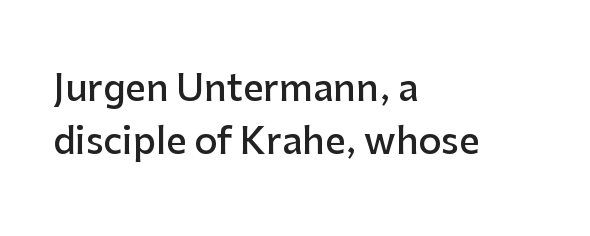
{"serif": "no", "italic": "no", "bold": "semi", "weight": "semibold", "width": "normal", "stroke_contrast": "low", "x_height": "medium", "monospaced": "no", "underline": "no", "align": "left", "line_spacing": "normal", "line_spacing_ratio": 1.46, "letter_spacing": "normal", "letter_spacing_em": 0.0, "glyph_px": 36}
